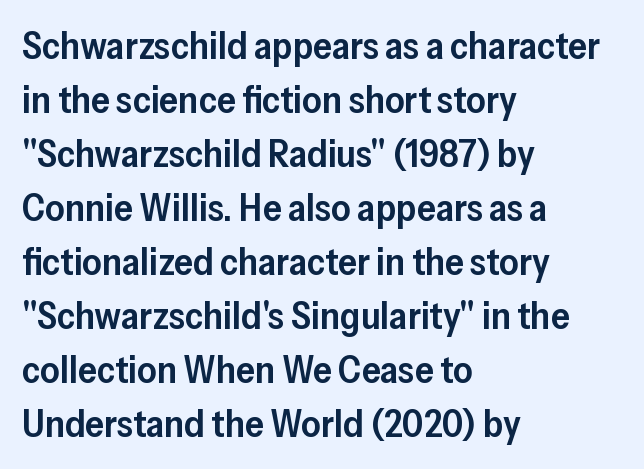
Q: Is the text bold? A: Semi-bold.
Q: Is the text italic (slanted)? A: No, it is upright.
Q: Is the typeface a serif or a sans-serif typeface? A: Sans-serif.
Q: Is the text underlined? A: No.
Q: How is the paragraph aligned? A: Left-aligned.
Q: Is the spacing between letters normal or unusually wide? A: Normal.
Q: Is the spacing between lines tight, normal or loose? A: Normal.
Q: Width (condensed, normal, or wide)? A: Normal.
Q: Stroke contrast? A: Low.
Q: x-height? A: Medium.
Q: Monospaced? A: No.
